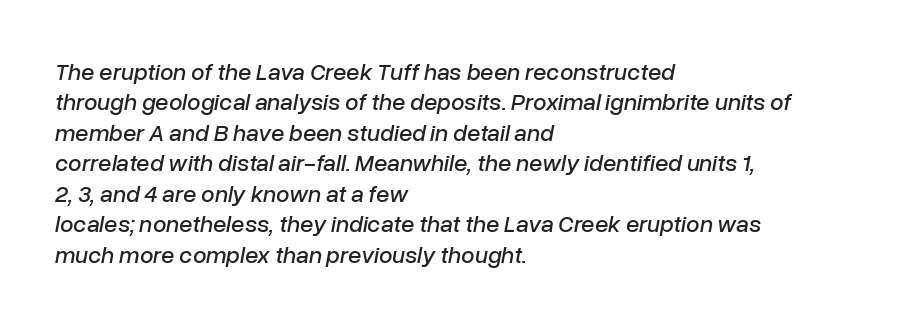
The image shows 24 px text type, italic (leaning right); set left-aligned, normal line spacing (1.27x), normal letter spacing, not underlined.
